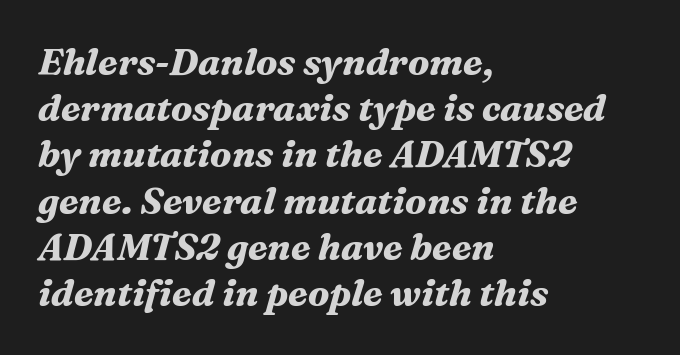
{"serif": "yes", "italic": "yes", "lean": "right", "slant_degrees": 16, "bold": "yes", "weight": "bold", "width": "normal", "stroke_contrast": "medium", "x_height": "medium", "monospaced": "no", "underline": "no", "align": "left", "line_spacing": "normal", "line_spacing_ratio": 1.25, "letter_spacing": "normal", "letter_spacing_em": 0.0, "glyph_px": 37}
